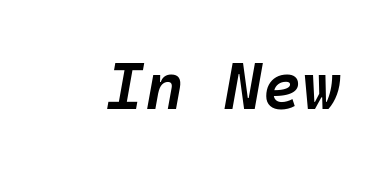
{"italic": "yes", "lean": "right", "slant_degrees": 10, "bold": "semi", "weight": "semibold", "width": "normal", "stroke_contrast": "low", "x_height": "medium", "monospaced": "yes", "underline": "no", "letter_spacing": "normal", "letter_spacing_em": 0.0, "glyph_px": 67}
